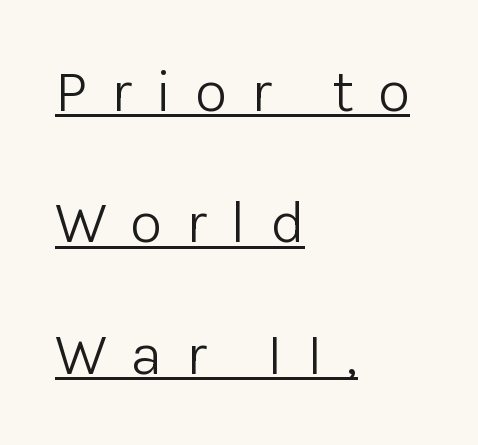
{"serif": "no", "italic": "no", "bold": "no", "weight": "light", "width": "normal", "stroke_contrast": "low", "x_height": "medium", "monospaced": "no", "underline": "yes", "align": "left", "line_spacing": "loose", "line_spacing_ratio": 2.19, "letter_spacing": "wide", "letter_spacing_em": 0.39, "glyph_px": 60}
